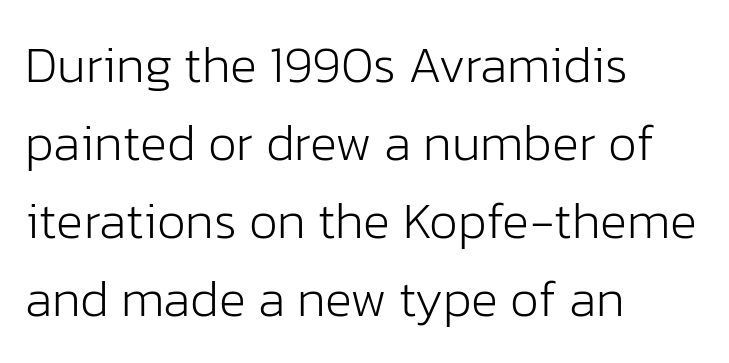
{"serif": "no", "italic": "no", "bold": "no", "weight": "light", "width": "normal", "stroke_contrast": "low", "x_height": "medium", "monospaced": "no", "underline": "no", "align": "left", "line_spacing": "normal", "line_spacing_ratio": 1.53, "letter_spacing": "normal", "letter_spacing_em": 0.0, "glyph_px": 51}
